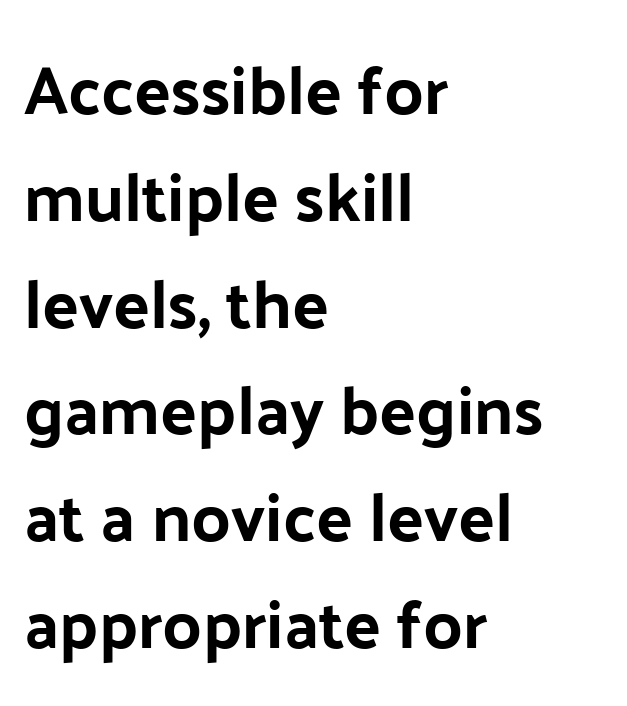
{"serif": "no", "italic": "no", "bold": "yes", "weight": "bold", "width": "normal", "stroke_contrast": "low", "x_height": "medium", "monospaced": "no", "underline": "no", "align": "left", "line_spacing": "normal", "line_spacing_ratio": 1.57, "letter_spacing": "normal", "letter_spacing_em": 0.0, "glyph_px": 68}
